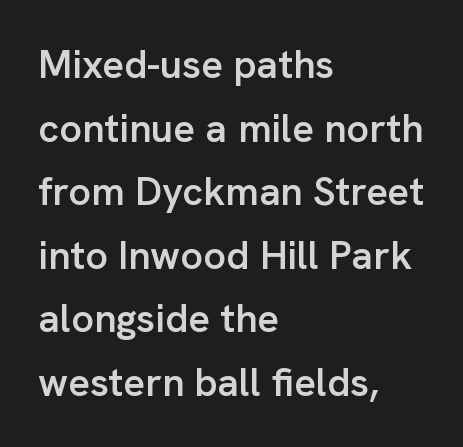
{"serif": "no", "italic": "no", "bold": "semi", "weight": "semibold", "width": "normal", "stroke_contrast": "low", "x_height": "medium", "monospaced": "no", "underline": "no", "align": "left", "line_spacing": "normal", "line_spacing_ratio": 1.59, "letter_spacing": "normal", "letter_spacing_em": 0.0, "glyph_px": 40}
